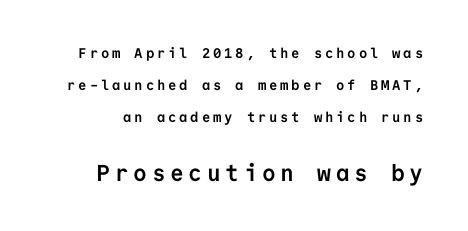
Q: Is the text bold? A: Yes.
Q: Is the text italic (slanted)? A: No, it is upright.
Q: Is the text underlined? A: No.
Q: Is the spacing between letters normal or unusually wide? A: Unusually wide.
Q: Is the spacing between lines tight, normal or loose? A: Loose.
Q: Which block of text is set in a larger size, the first (top) or the second (bottom)? A: The second (bottom) one.
